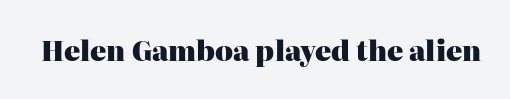
The image shows 27 px bold type, upright; set normal letter spacing, not underlined.
